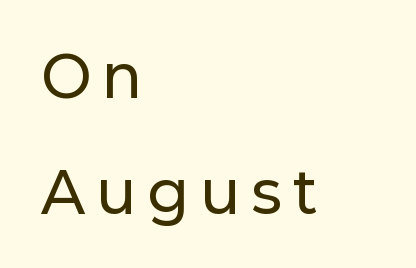
Q: Is the text italic (slanted)? A: No, it is upright.
Q: Is the typeface a serif or a sans-serif typeface? A: Sans-serif.
Q: Is the text underlined? A: No.
Q: How is the paragraph aligned? A: Left-aligned.
Q: Is the spacing between letters normal or unusually wide? A: Unusually wide.
Q: Is the spacing between lines tight, normal or loose? A: Loose.
Q: Width (condensed, normal, or wide)? A: Normal.
Q: Stroke contrast? A: Low.
Q: x-height? A: Medium.
Q: Monospaced? A: No.
